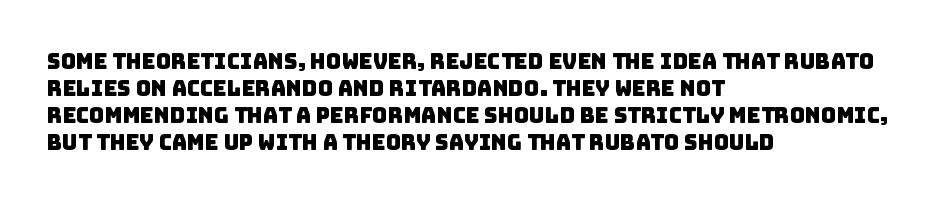
The image shows 21 px text type; set left-aligned, normal line spacing (1.28x), normal letter spacing, not underlined.
